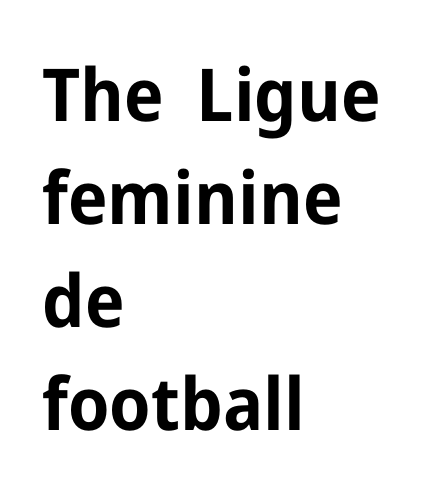
{"serif": "no", "italic": "no", "bold": "yes", "weight": "bold", "width": "normal", "stroke_contrast": "low", "x_height": "medium", "monospaced": "no", "underline": "no", "align": "left", "line_spacing": "normal", "line_spacing_ratio": 1.41, "letter_spacing": "normal", "letter_spacing_em": 0.0, "glyph_px": 73}
